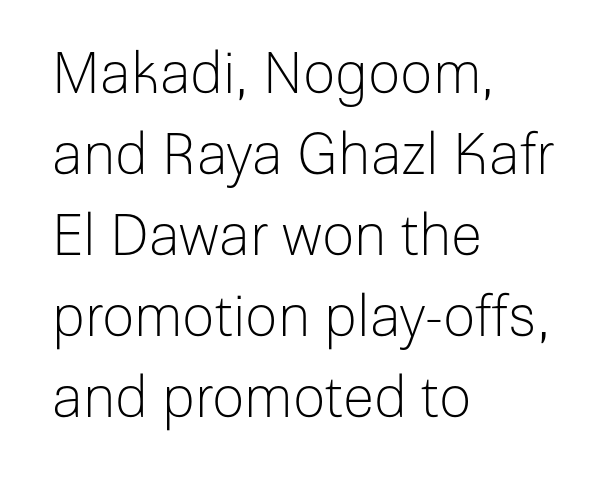
The image shows 57 px light sans-serif type, upright; set left-aligned, normal line spacing (1.42x), normal letter spacing, not underlined; low stroke contrast and a medium x-height.
